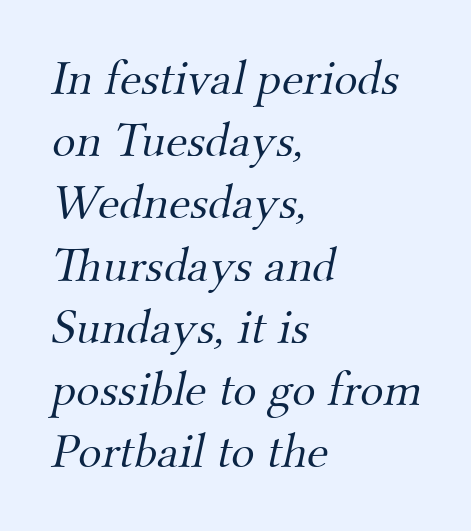
{"serif": "yes", "bold": "no", "weight": "light", "width": "normal", "stroke_contrast": "medium", "x_height": "small", "monospaced": "no", "underline": "no", "align": "left", "line_spacing": "normal", "line_spacing_ratio": 1.27, "letter_spacing": "normal", "letter_spacing_em": 0.0, "glyph_px": 49}
